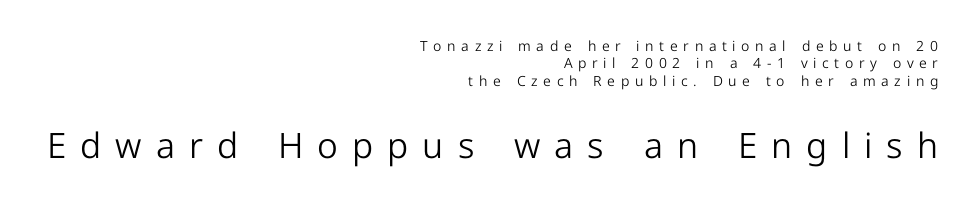
The foot of each line stays bare and open. What's the leading like? Ordinary, nothing unusual. Inter-character spacing is expanded well beyond the font's built-in metrics. The typesetter chose a ragged-left arrangement here.
